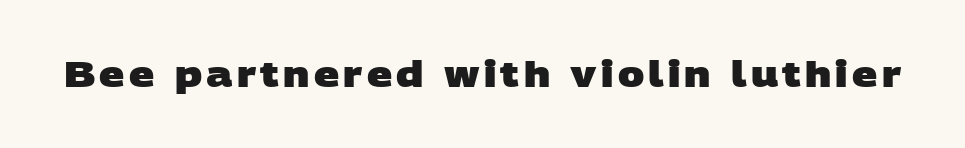
Classification — sans serif. What weight is shown? A full bold with thick strokes. Underlining? Definitely not there. The letters advance in unequal steps, a hallmark of proportional type.
